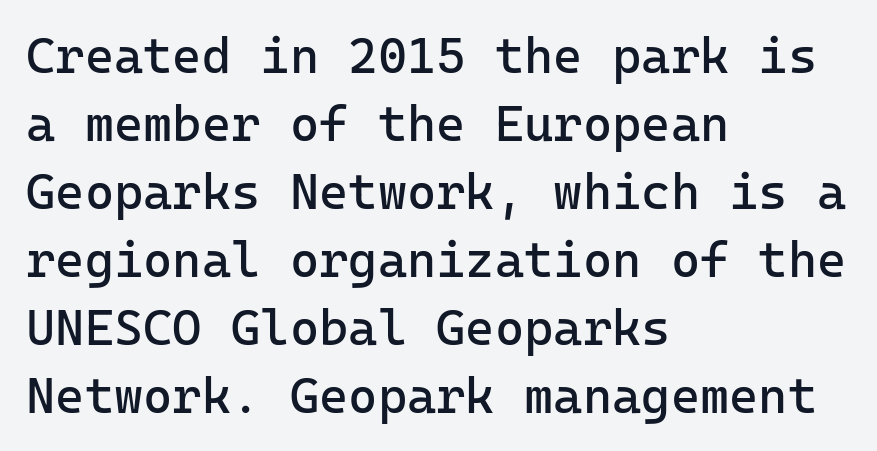
The image shows 50 px regular-weight sans-serif type, upright, monospaced; set left-aligned, normal line spacing (1.36x), normal letter spacing, not underlined; low stroke contrast and a medium x-height.
